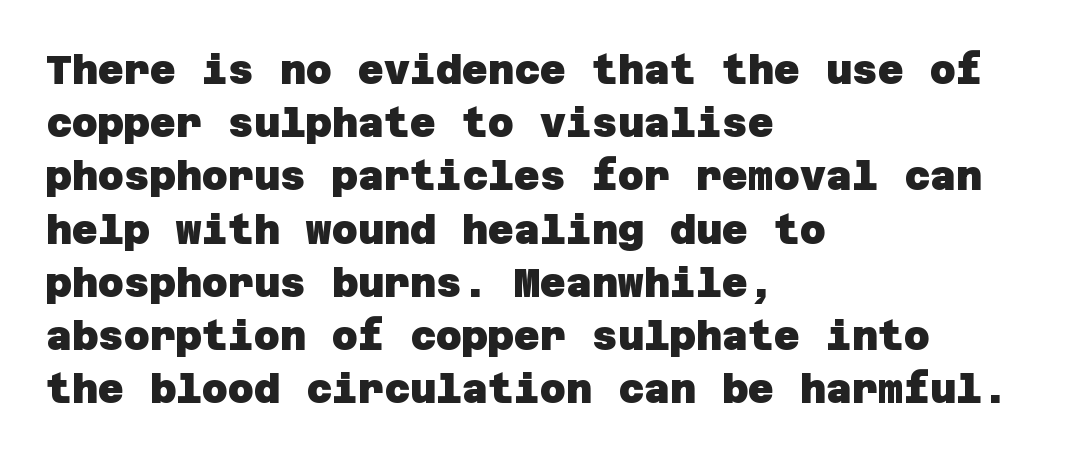
A normal amount of white space separates one row of letters from the next. Layout note: lines flush left. Look at the tracking — it's just the regular setting, nothing added. Observe the absence of serifs on each vertical stroke in this sample.
